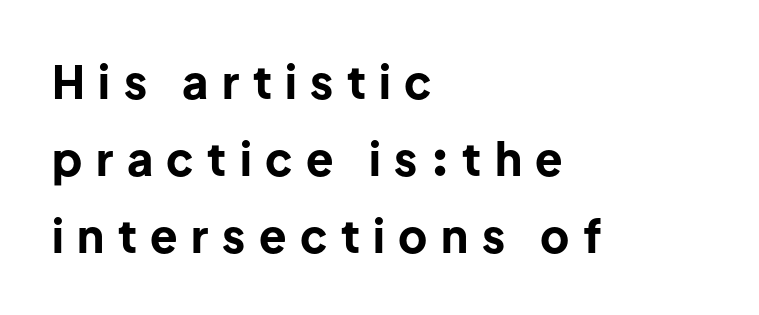
A student would call this left alignment; a typographer would say flush left, rag right. Letters rest on an invisible, unmarked baseline. The type family on display is of the sans-serif kind. Each letter keeps its own natural width here, so spacing adapts to shape. Does the lettering tilt? It doesn't — this is upright. This sample uses expanded letter spacing, leaving extra air between glyphs.
